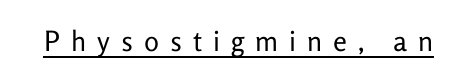
The gaps between neighbouring characters are conspicuously large. You can tell from the bare stems that sans-serif type was used. The lettering is marked with a stroke running underneath it. Heft: none added — not bold.
